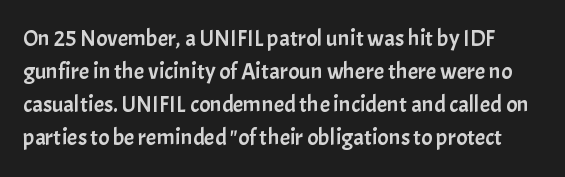
The image shows 23 px text type, upright; set normal line spacing (1.44x), normal letter spacing, not underlined.
